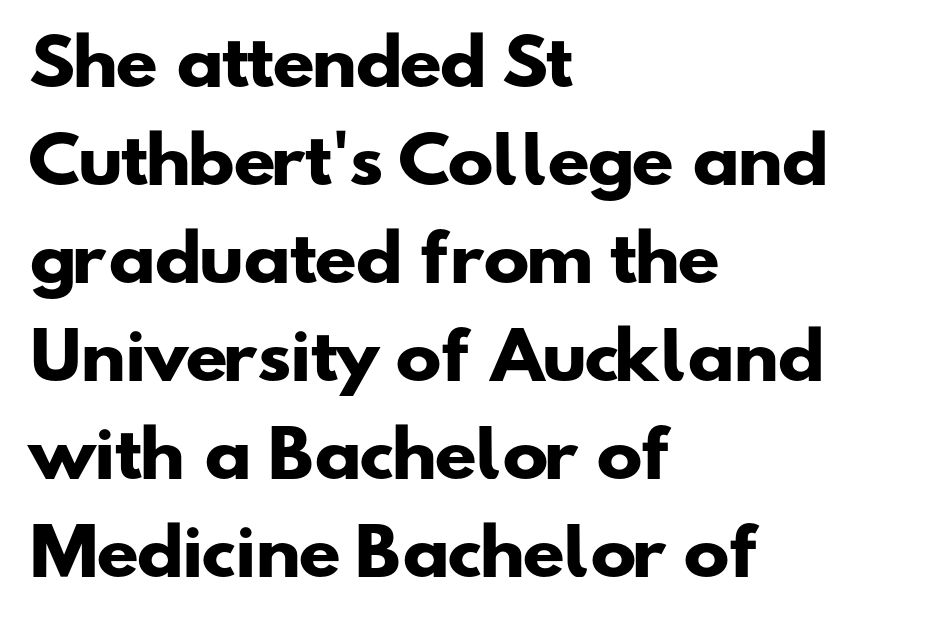
Q: Is the text bold? A: Yes.
Q: Is the typeface a serif or a sans-serif typeface? A: Sans-serif.
Q: Is the text underlined? A: No.
Q: How is the paragraph aligned? A: Left-aligned.
Q: Is the spacing between letters normal or unusually wide? A: Normal.
Q: Is the spacing between lines tight, normal or loose? A: Normal.
Q: Width (condensed, normal, or wide)? A: Wide.
Q: Stroke contrast? A: Low.
Q: x-height? A: Small.
Q: Monospaced? A: No.
